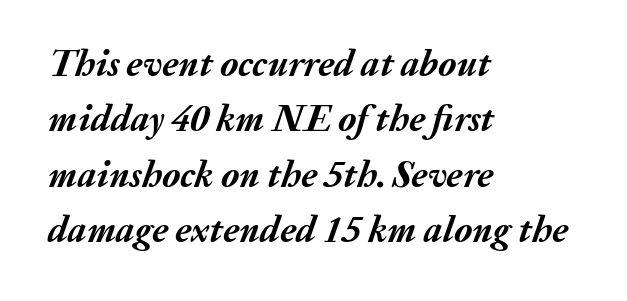
How heavy is the stroke? Heavy — this is a bold. The passage shown is typed in a proportional face where columns would drift. Honestly, the letter spacing is just normal — you wouldn't notice it. This sample is left-justified, so line endings fall wherever the words run out. The text carries the slant typical of an italic or oblique font.
